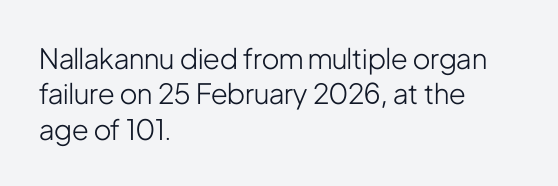
Lines of text with bare space underneath. The characters are drawn with everyday or finer stroke widths. The paragraph shown leans on its left margin. Does extra space separate the letters? No, they use regular spacing. The lettering holds an erect, upright posture throughout.
